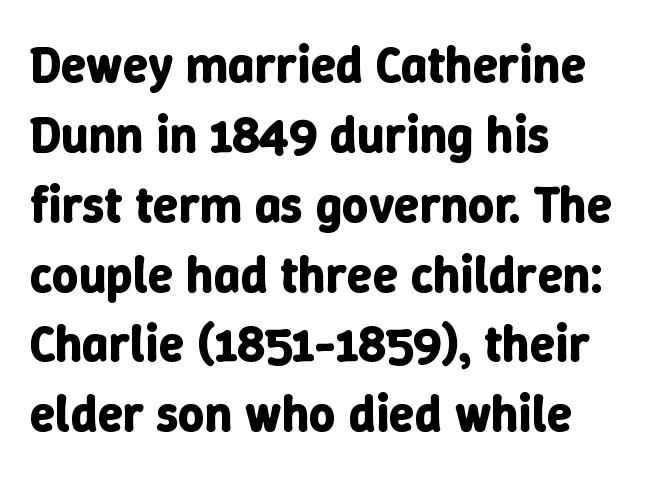
The image shows 51 px bold type, upright; set left-aligned, normal line spacing (1.37x), normal letter spacing, not underlined; low stroke contrast and a medium x-height.
